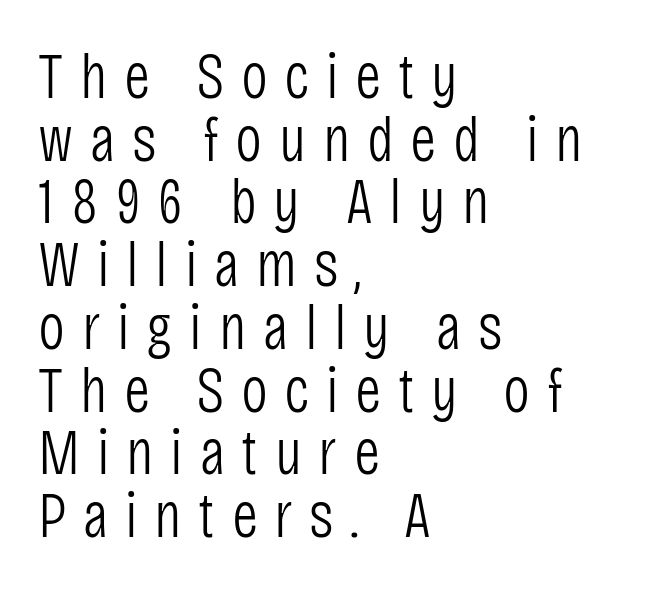
{"serif": "no", "italic": "no", "bold": "no", "weight": "light", "width": "condensed", "stroke_contrast": "low", "x_height": "large", "monospaced": "no", "underline": "no", "align": "left", "line_spacing": "tight", "line_spacing_ratio": 0.98, "letter_spacing": "wide", "letter_spacing_em": 0.26, "glyph_px": 64}
